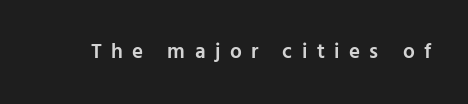
Q: Is the text bold? A: Semi-bold.
Q: Is the text italic (slanted)? A: No, it is upright.
Q: Is the text underlined? A: No.
Q: Is the spacing between letters normal or unusually wide? A: Unusually wide.
